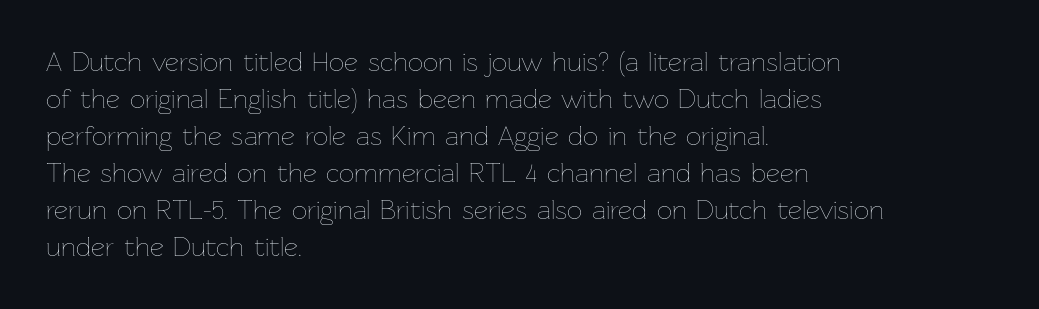
Q: Is the text bold? A: No.
Q: Is the text italic (slanted)? A: No, it is upright.
Q: Is the text underlined? A: No.
Q: How is the paragraph aligned? A: Left-aligned.
Q: Is the spacing between letters normal or unusually wide? A: Normal.
Q: Is the spacing between lines tight, normal or loose? A: Normal.
